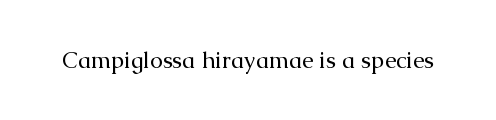
Q: Is the text bold? A: No.
Q: Is the text italic (slanted)? A: No, it is upright.
Q: Is the text underlined? A: No.
Q: Is the spacing between letters normal or unusually wide? A: Normal.
